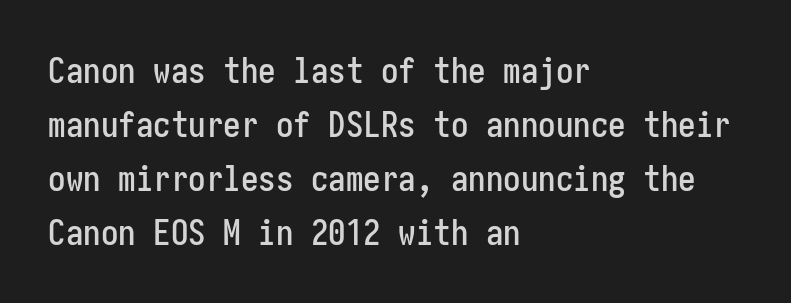
{"serif": "no", "italic": "no", "width": "condensed", "stroke_contrast": "low", "x_height": "medium", "underline": "no", "align": "left", "line_spacing": "normal", "line_spacing_ratio": 1.54, "letter_spacing": "normal", "letter_spacing_em": 0.0, "glyph_px": 35}
